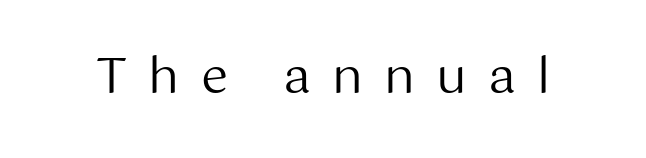
Ink coverage per letter is moderate at most. The lettering holds an erect, upright posture throughout. Any mark beneath the type? The region is blank. Letter spacing: wide.
